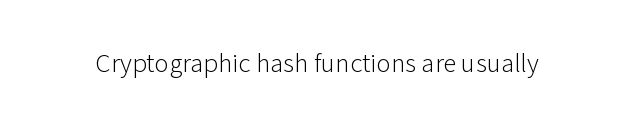
The image shows 27 px text type, upright; set normal letter spacing, not underlined.
